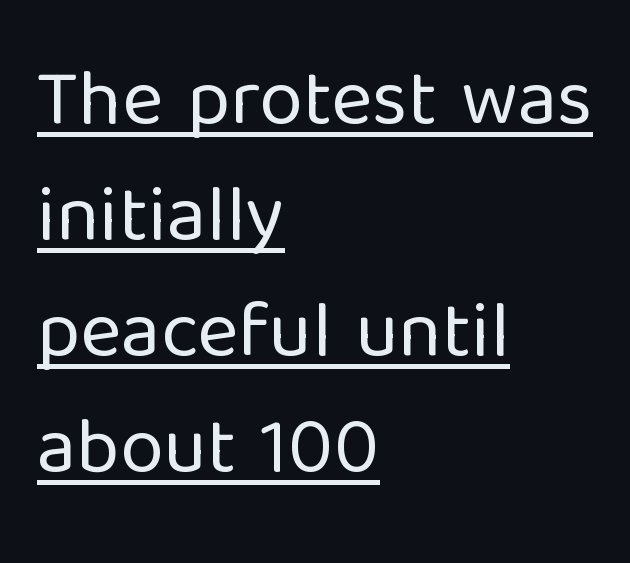
Proportional: the letters do not fall into vertical columns. In terms of letterspacing, this is plain default setting. Descenders here cross a horizontal rule under the line. The font's upright variant was chosen for this text. If you measured baseline to baseline, you'd find a middling distance. Vertical stems look standard width or narrower in stroke.
